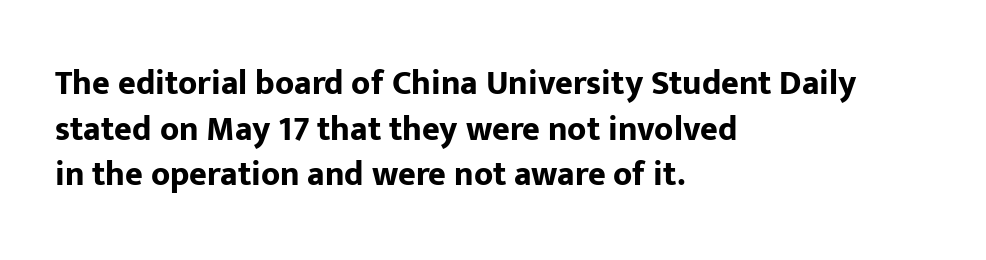
The image shows 34 px bold sans-serif type, upright; set left-aligned, normal line spacing (1.34x), normal letter spacing, not underlined; low stroke contrast and a medium x-height.
